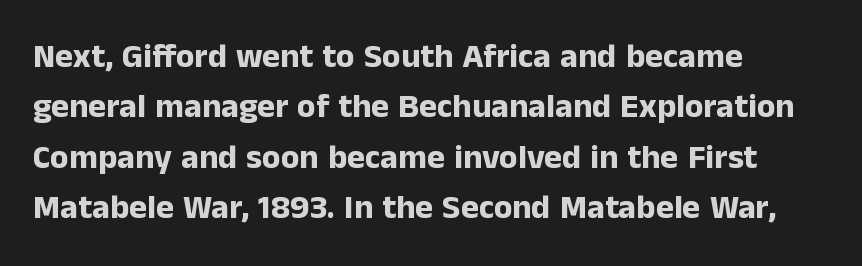
{"serif": "no", "italic": "no", "bold": "yes", "weight": "bold", "width": "normal", "stroke_contrast": "low", "x_height": "medium", "monospaced": "no", "underline": "no", "align": "left", "line_spacing": "normal", "line_spacing_ratio": 1.48, "letter_spacing": "normal", "letter_spacing_em": 0.0, "glyph_px": 34}
